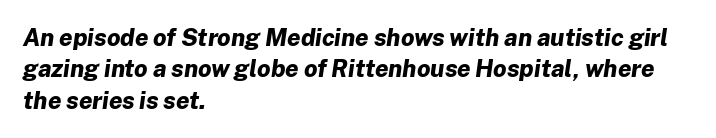
The image shows 24 px bold type, italic (leaning right); set left-aligned, normal line spacing (1.31x), normal letter spacing, not underlined.
